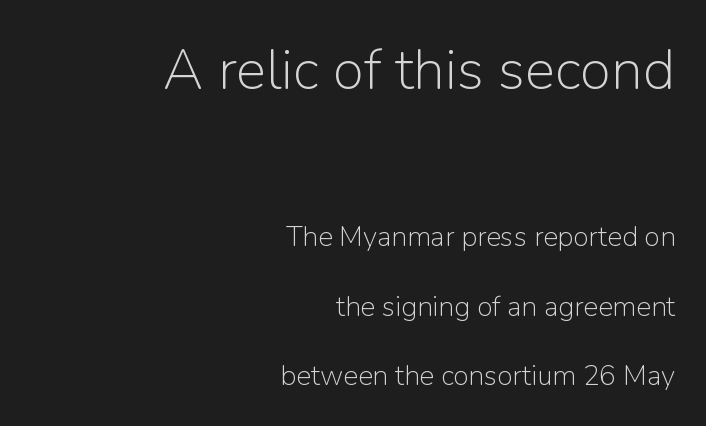
{"serif": "no", "italic": "no", "bold": "no", "weight": "light", "width": "normal", "stroke_contrast": "low", "x_height": "medium", "monospaced": "no", "underline": "no", "align": "right", "line_spacing": "loose", "line_spacing_ratio": 2.47, "letter_spacing": "normal", "letter_spacing_em": 0.0, "larger_block": "first", "size_ratio": 2.04, "glyph_px": 57}
